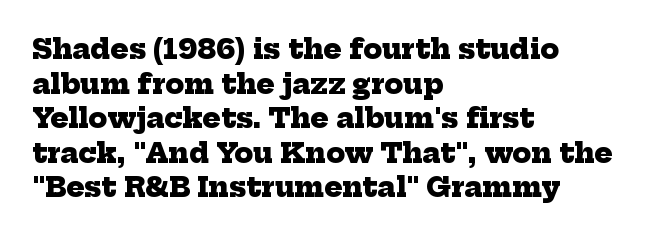
Q: Is the text bold? A: Yes.
Q: Is the text underlined? A: No.
Q: How is the paragraph aligned? A: Left-aligned.
Q: Is the spacing between letters normal or unusually wide? A: Normal.
Q: Is the spacing between lines tight, normal or loose? A: Normal.
